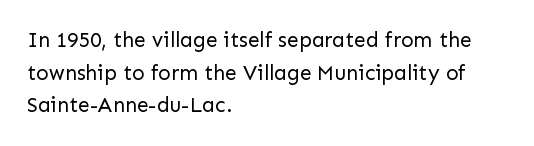
Q: Is the text bold? A: No.
Q: Is the text italic (slanted)? A: No, it is upright.
Q: Is the text underlined? A: No.
Q: How is the paragraph aligned? A: Left-aligned.
Q: Is the spacing between letters normal or unusually wide? A: Normal.
Q: Is the spacing between lines tight, normal or loose? A: Normal.
